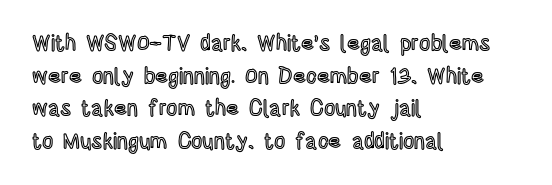
{"italic": "no", "underline": "no", "align": "left", "line_spacing": "normal", "line_spacing_ratio": 1.48, "letter_spacing": "normal", "letter_spacing_em": 0.0, "glyph_px": 22}
